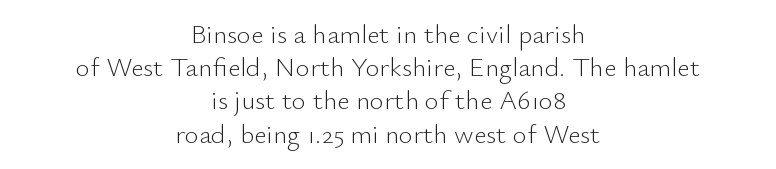
Q: Is the text bold? A: No.
Q: Is the text italic (slanted)? A: No, it is upright.
Q: Is the text underlined? A: No.
Q: How is the paragraph aligned? A: Centered.
Q: Is the spacing between letters normal or unusually wide? A: Normal.
